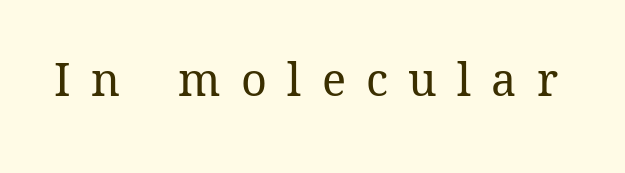
{"italic": "no", "bold": "no", "weight": "regular", "width": "normal", "stroke_contrast": "medium", "x_height": "medium", "monospaced": "no", "underline": "no", "letter_spacing": "wide", "letter_spacing_em": 0.45, "glyph_px": 45}
